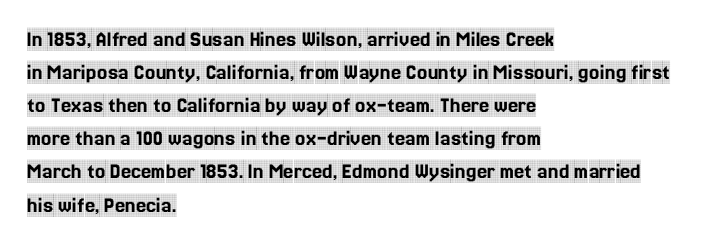
The image shows 23 px text type, upright; set left-aligned, normal line spacing (1.44x), normal letter spacing, not underlined.
